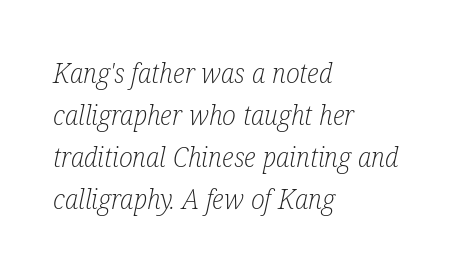
{"serif": "yes", "italic": "yes", "lean": "right", "slant_degrees": 12, "bold": "no", "weight": "light", "width": "condensed", "stroke_contrast": "low", "x_height": "medium", "monospaced": "no", "underline": "no", "align": "left", "line_spacing": "normal", "line_spacing_ratio": 1.5, "letter_spacing": "normal", "letter_spacing_em": 0.0, "glyph_px": 28}
